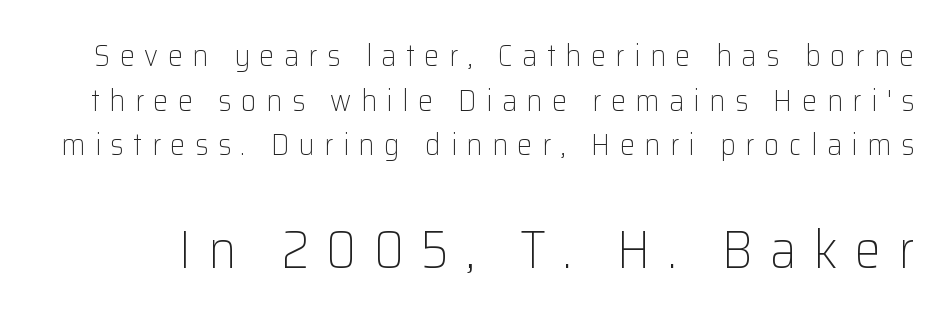
{"serif": "no", "italic": "no", "bold": "no", "weight": "light", "width": "normal", "stroke_contrast": "low", "x_height": "medium", "monospaced": "no", "underline": "no", "line_spacing": "normal", "line_spacing_ratio": 1.49, "letter_spacing": "wide", "letter_spacing_em": 0.32, "larger_block": "second", "size_ratio": 1.77, "glyph_px": 53}
